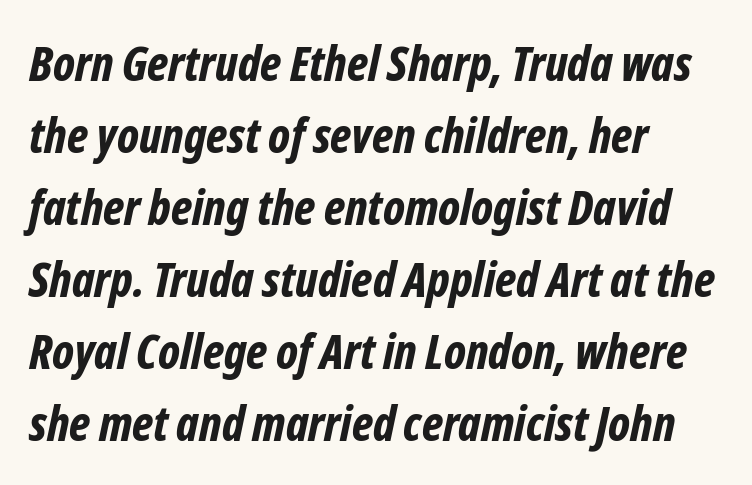
The image shows 48 px bold, condensed type, italic (leaning right); set left-aligned, normal line spacing (1.5x), normal letter spacing, not underlined; low stroke contrast and a medium x-height.
